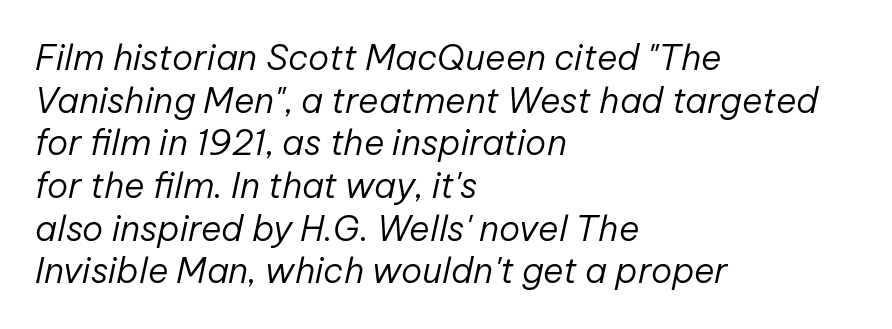
{"italic": "yes", "lean": "right", "slant_degrees": 12, "bold": "no", "weight": "regular", "width": "normal", "stroke_contrast": "low", "x_height": "medium", "monospaced": "no", "underline": "no", "align": "left", "line_spacing_ratio": 1.22, "letter_spacing": "normal", "letter_spacing_em": 0.0, "glyph_px": 35}
